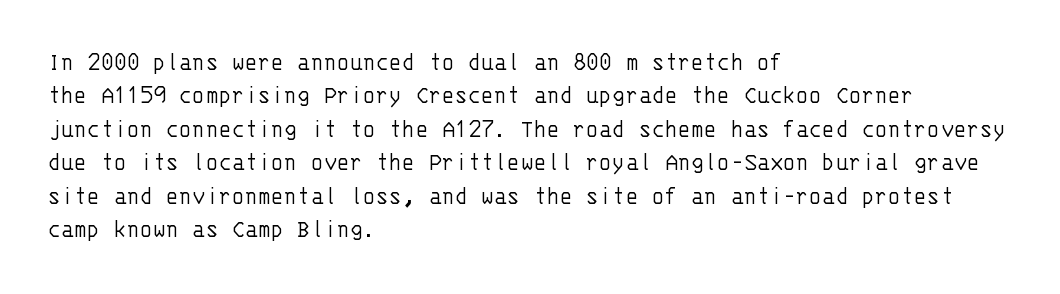
The image shows 27 px text type, upright; set left-aligned, line spacing 1.24x, normal letter spacing, not underlined.
